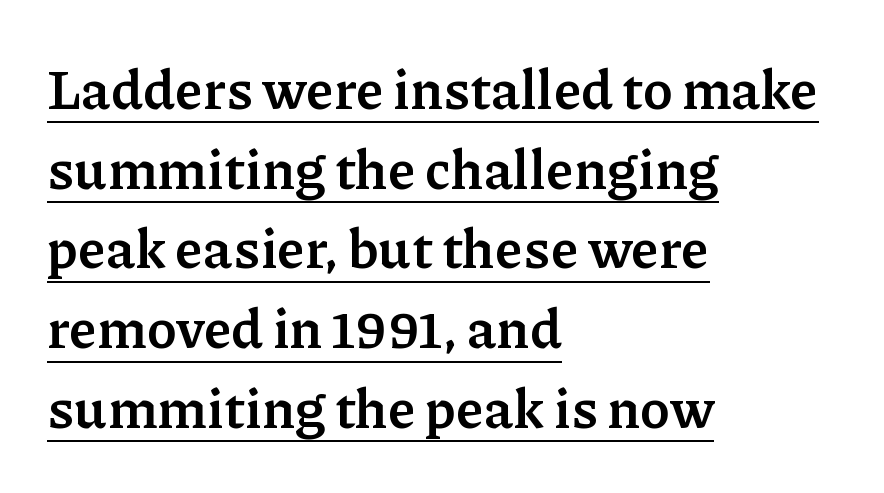
The image shows 55 px semibold serif type, upright; set left-aligned, normal line spacing (1.45x), normal letter spacing, underlined; low stroke contrast and a medium x-height.
